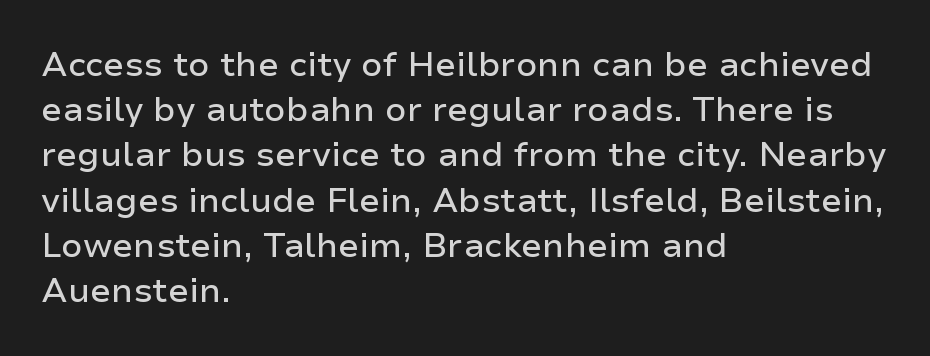
It's the straight-up-and-down kind of type. The letters advance in unequal steps, a hallmark of proportional type. In terms of letterspacing, this is plain default setting. A bare baseline throughout the passage.
